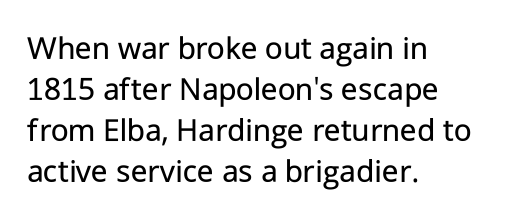
{"serif": "no", "italic": "no", "bold": "no", "weight": "regular", "width": "normal", "stroke_contrast": "low", "x_height": "medium", "monospaced": "no", "underline": "no", "align": "left", "line_spacing_ratio": 1.21, "letter_spacing": "normal", "letter_spacing_em": 0.0, "glyph_px": 34}
